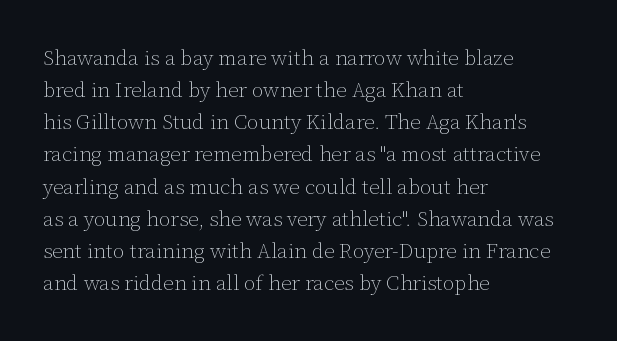
The image shows 21 px text type, upright; set left-aligned, normal line spacing (1.53x), normal letter spacing, not underlined.
